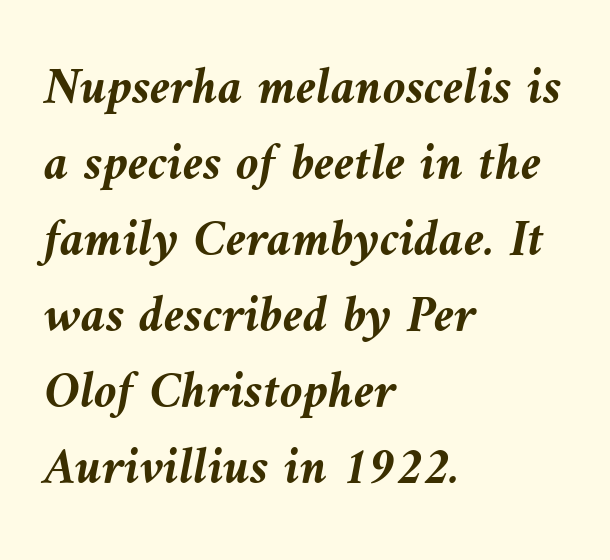
Look at the stroke-to-counter ratio: heavy, a bold. Quick note: italic. Line beginnings align vertically; line endings do not. How would I describe the line gaps? Plain and ordinary. Has an underline been added? It has not.
